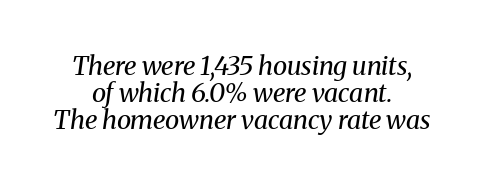
Q: Is the text bold? A: No.
Q: Is the text italic (slanted)? A: Yes, it leans right by about 8 degrees.
Q: Is the text underlined? A: No.
Q: How is the paragraph aligned? A: Centered.
Q: Is the spacing between letters normal or unusually wide? A: Normal.
Q: Is the spacing between lines tight, normal or loose? A: Tight.
